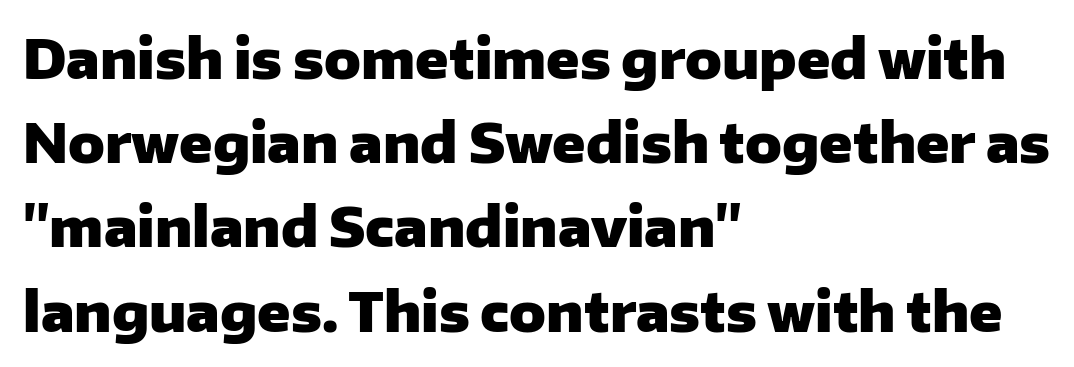
Here the designer chose a conventional face with non-uniform glyph widths. In terms of weight, the rendering is a true, heavy bold. Characters remain perfectly vertical along every line. These lines stack with their left ends in a neat column. These lines are composed in type without serifs.
